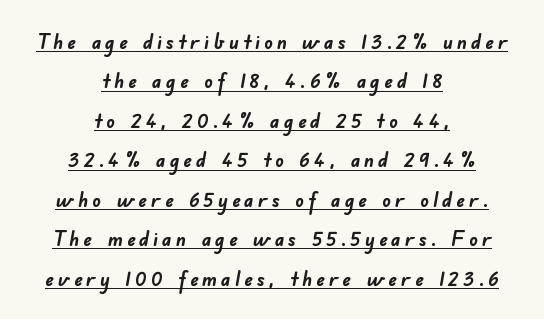
The image shows 21 px bold type; set centered, line spacing 1.88x, underlined.
